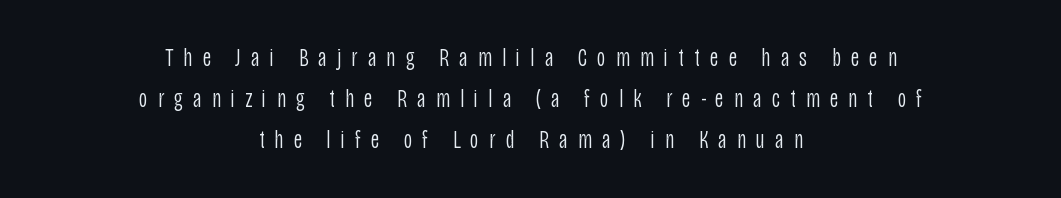
The image shows 26 px text type, upright; set centered, normal line spacing (1.58x), unusually wide letter spacing (+0.4 em), not underlined.
